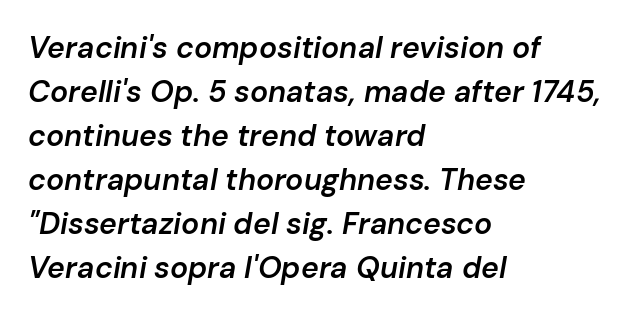
A bare baseline throughout the passage. Italic: yes, the glyphs are oblique. Line spacing here is normal. The rendering uses natural spacing where letterforms have individual widths.
